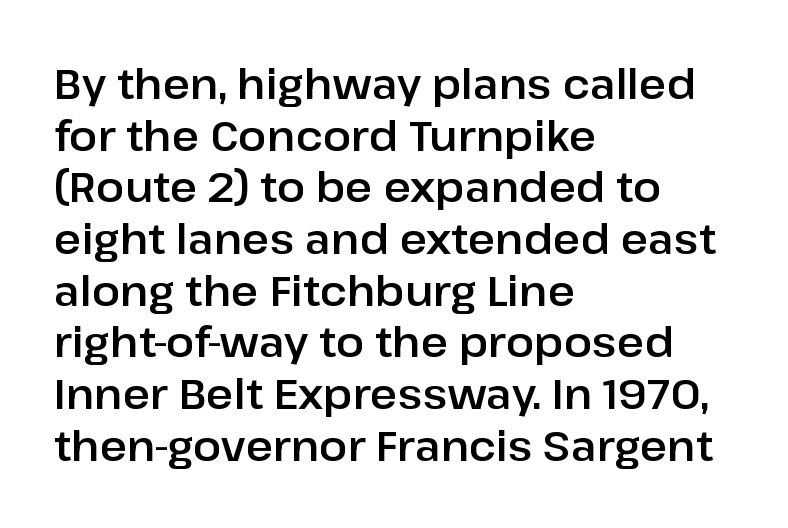
The image shows 42 px sans-serif type, upright; set left-aligned, line spacing 1.23x, normal letter spacing, not underlined; low stroke contrast and a medium x-height.
